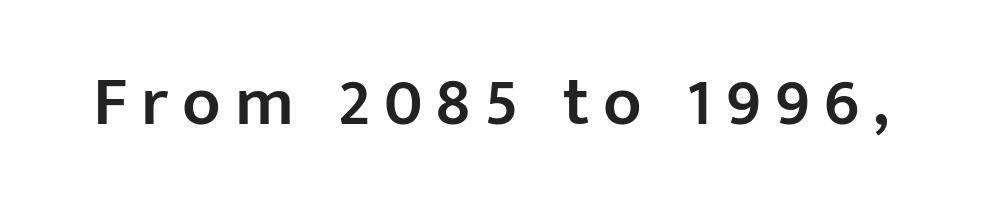
Character widths vary here, with narrow letters taking less room than wide ones. The glyphs have the mass of a demibold cut, below bold. When letters stand straight like this, we call the style roman or upright. Nope, no serifs anywhere on these letters. Each word looks stretched out because of the extra space between its letters.
